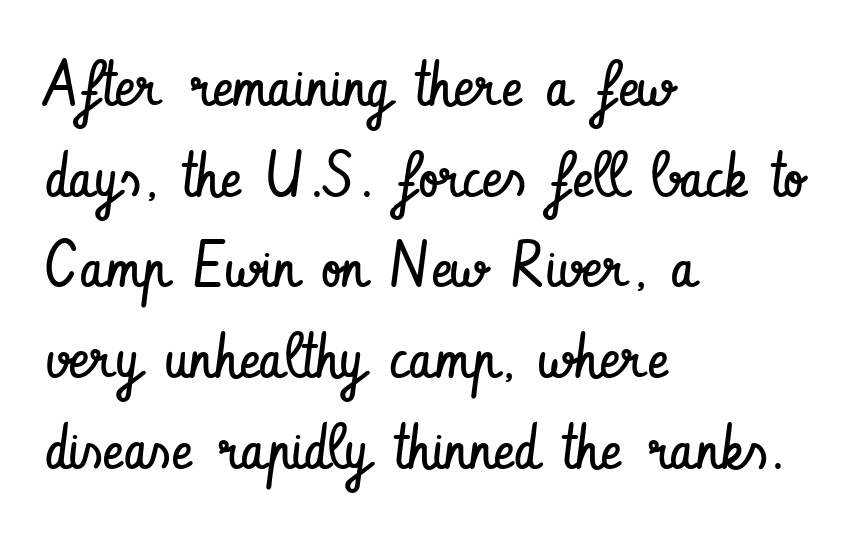
The weight tops out at a normal text grade. Interline gaps are of average width in this sample. Stroke terminals: plain, sans-serif. Each letter keeps its own natural width here, so spacing adapts to shape.
